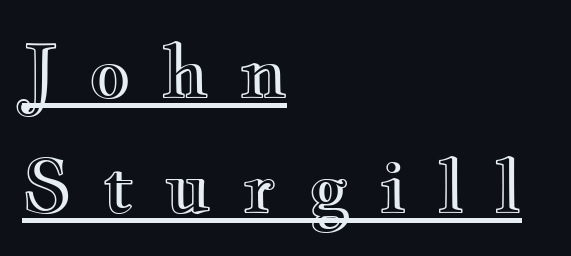
A baseline rule has been typeset under these characters. Caption: expanded tracking, letters set apart. Compared with a centered layout, this one pins lines to the left instead. The rendering uses natural spacing where letterforms have individual widths.
